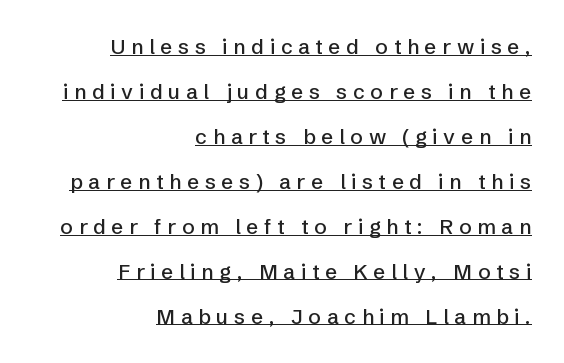
The image shows 21 px text type, upright; set right-aligned, loose line spacing (2.14x), unusually wide letter spacing (+0.27 em), underlined.
